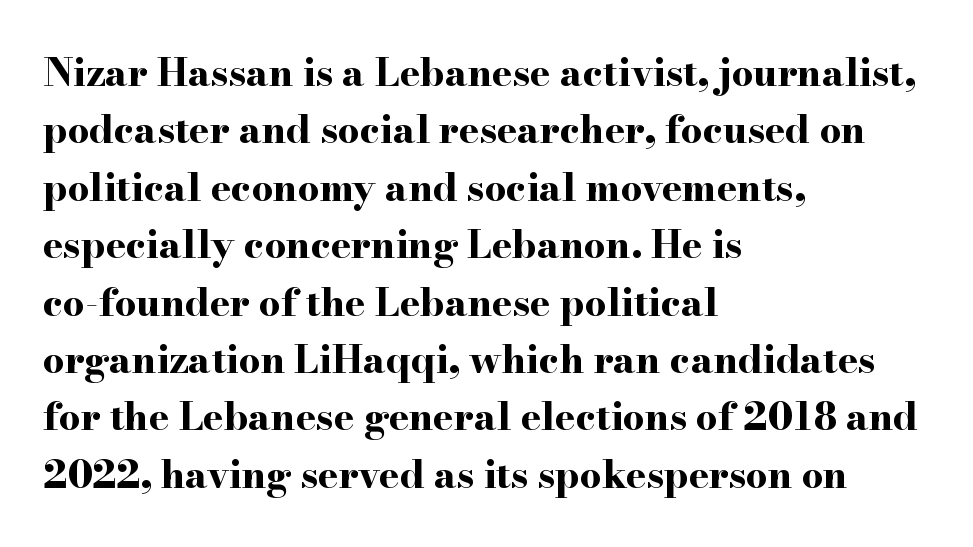
The image shows 38 px bold, wide serif type, upright; set left-aligned, normal line spacing (1.51x), normal letter spacing, not underlined; high stroke contrast and a small x-height.
